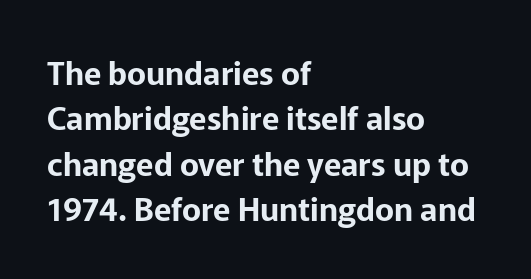
The image shows 32 px sans-serif type, upright; set left-aligned, normal line spacing (1.42x), normal letter spacing, not underlined; low stroke contrast and a medium x-height.
